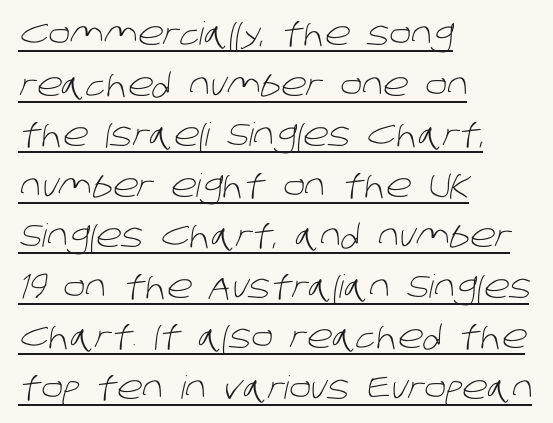
The image shows 32 px light sans-serif type; set left-aligned, normal line spacing (1.58x), normal letter spacing, underlined; low stroke contrast and a large x-height.
